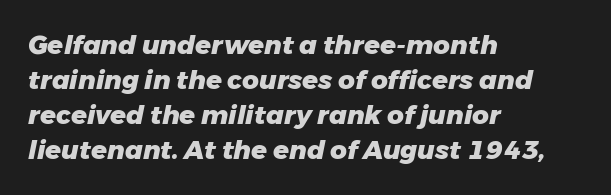
The image shows 26 px bold type, italic (leaning right); set left-aligned, normal line spacing (1.35x), normal letter spacing, not underlined.
